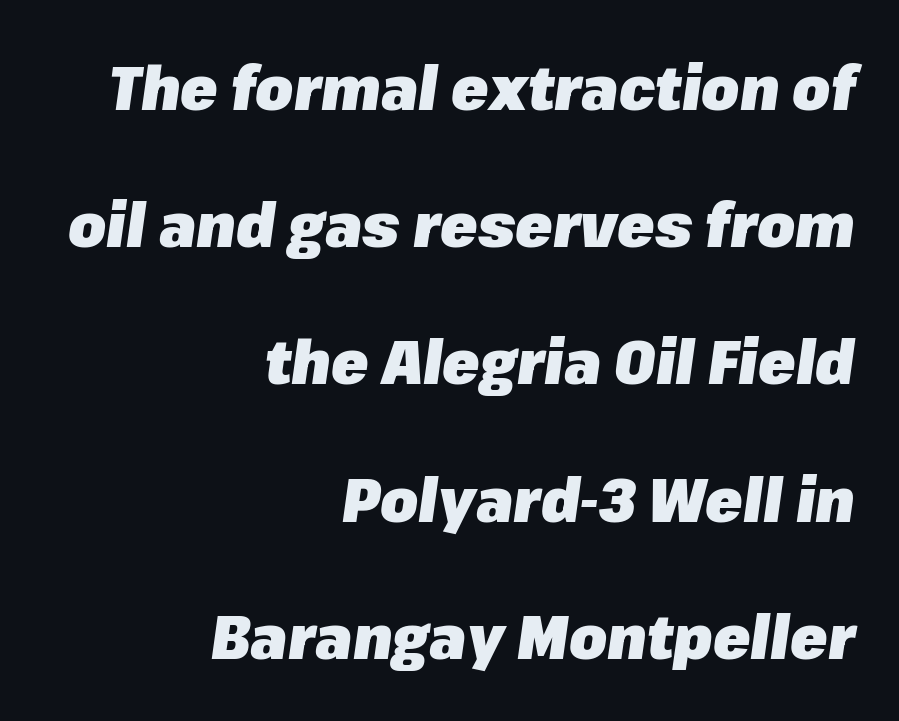
{"italic": "yes", "lean": "right", "slant_degrees": 8, "bold": "yes", "weight": "heavy", "width": "normal", "stroke_contrast": "low", "x_height": "medium", "monospaced": "no", "underline": "no", "align": "right", "line_spacing": "loose", "line_spacing_ratio": 2.25, "letter_spacing": "normal", "letter_spacing_em": 0.0, "glyph_px": 61}
